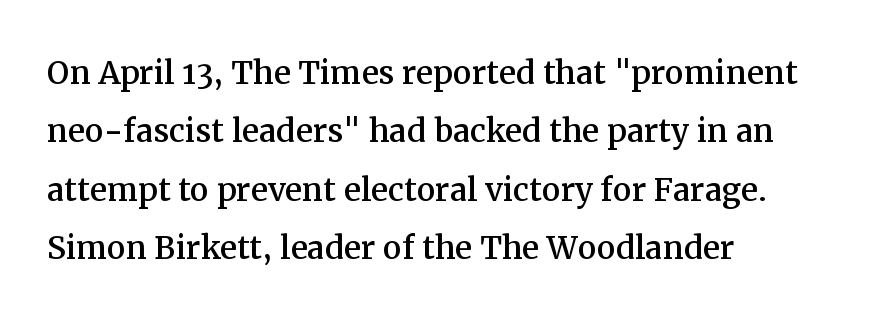
Serifs: yes, visible at the terminals of the letterforms. This block has exactly the height ordinary leading produces. Plain, unruled lines of type. Tall strokes in this sample are plumb rather than angled.
